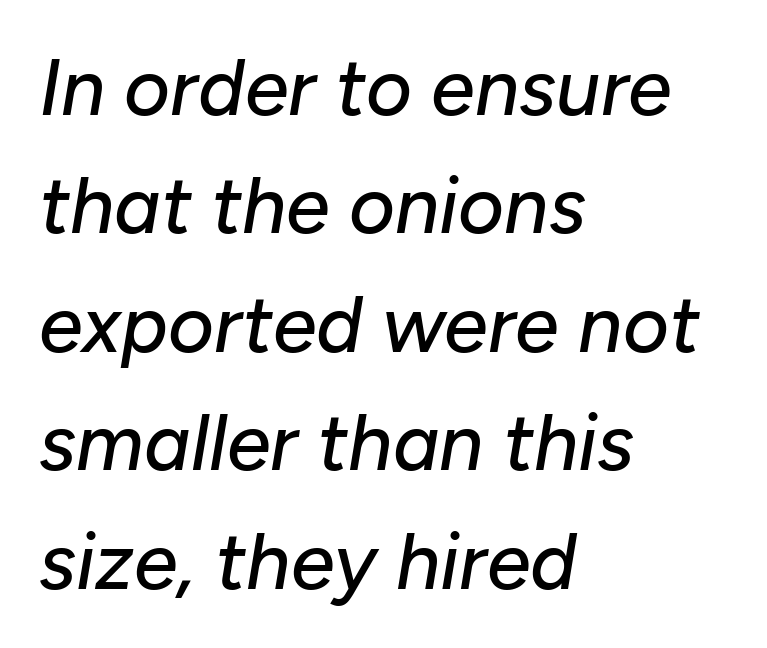
Q: Is the text italic (slanted)? A: Yes, it leans right by about 10 degrees.
Q: Is the text underlined? A: No.
Q: How is the paragraph aligned? A: Left-aligned.
Q: Is the spacing between letters normal or unusually wide? A: Normal.
Q: Is the spacing between lines tight, normal or loose? A: Normal.
Q: Width (condensed, normal, or wide)? A: Normal.
Q: Stroke contrast? A: Low.
Q: x-height? A: Medium.
Q: Monospaced? A: No.
